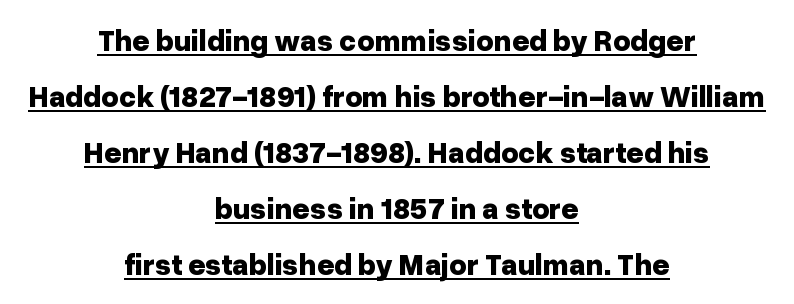
Q: Is the text bold? A: Yes.
Q: Is the text italic (slanted)? A: No, it is upright.
Q: Is the typeface a serif or a sans-serif typeface? A: Sans-serif.
Q: Is the text underlined? A: Yes.
Q: How is the paragraph aligned? A: Centered.
Q: Is the spacing between letters normal or unusually wide? A: Normal.
Q: Width (condensed, normal, or wide)? A: Normal.
Q: Stroke contrast? A: Low.
Q: x-height? A: Medium.
Q: Monospaced? A: No.
